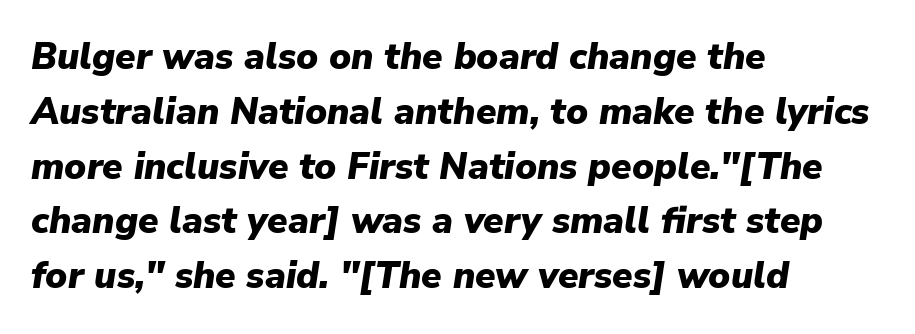
One glance says typical: line gaps are just what's usual. The letters are slanted; this is an italic face. The paragraph has a hard left edge and a soft right edge. Every letter is thick-stroked: bold, no question. The face used here is rendered with its standard letterfit.
